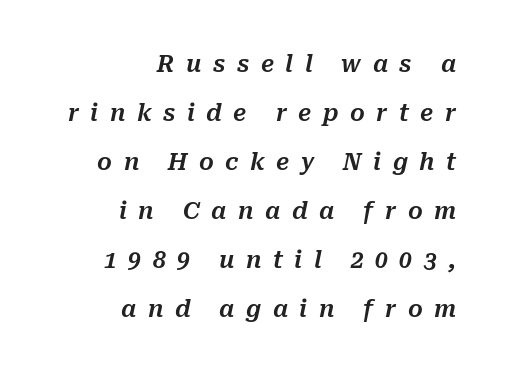
What's the leading like? Stretched, with rows far apart. If you drew a line through each stem, it would be angled. The passage is arranged like a letterhead date or caption credit — flush right. In terms of letterspacing, this is a distinctly airy, spread setting. Glance below the letters and you will spot only blank space.
